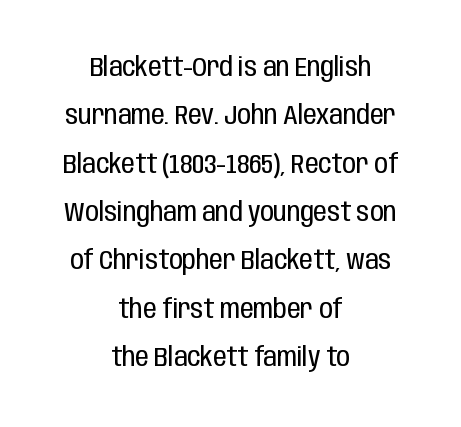
Default kerning and tracking; the words read as compact shapes. Type without underlining. Weight: in the light-to-regular range. Teacher's note: observe the equal gaps on both sides — that is centered alignment. The specimen reads as upright at a glance.
